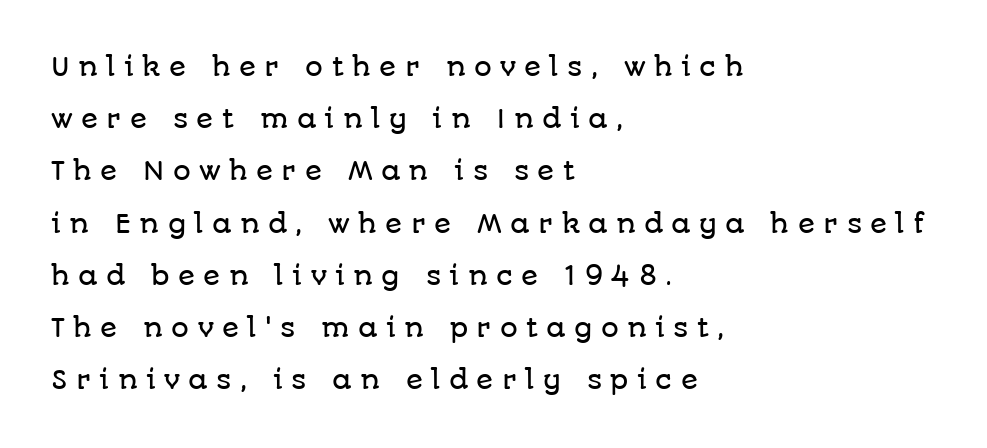
{"italic": "no", "underline": "no", "align": "left", "line_spacing": "loose", "line_spacing_ratio": 2.09, "letter_spacing": "wide", "letter_spacing_em": 0.33, "glyph_px": 25}
